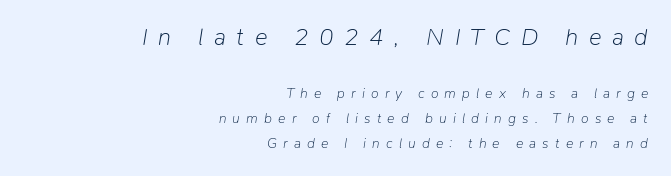
The image shows 24 px text type, italic (leaning right); set right-aligned, line spacing 1.79x, unusually wide letter spacing (+0.44 em), not underlined; the first (top) block is 1.71x larger.
